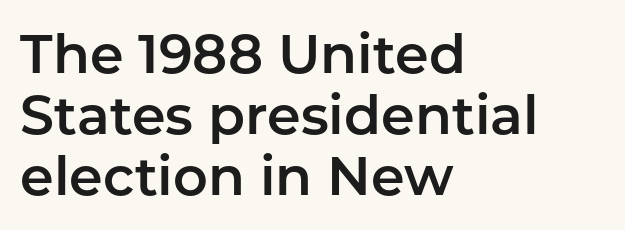
The image shows 54 px sans-serif type, upright; set left-aligned, tight line spacing (1.13x), normal letter spacing, not underlined; low stroke contrast and a medium x-height.
